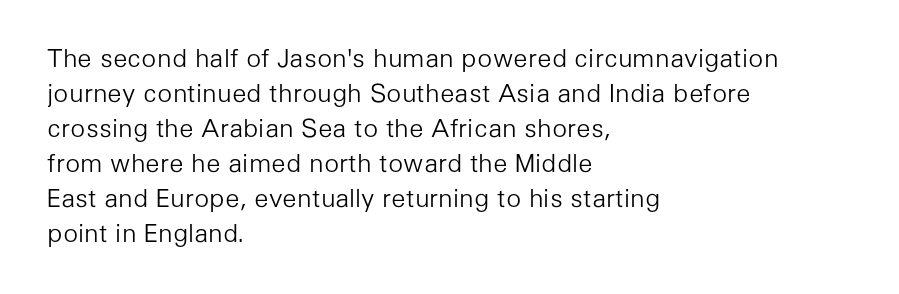
Nobody drew a line under any word here. The passage is arranged the way most books set body copy — flush left. Is the stroke heavy? The answer is a plain regular-or-lighter. Nobody touched the tracking dial on this one. A roman cut, with each character standing at attention. The space between consecutive lines is moderate.
